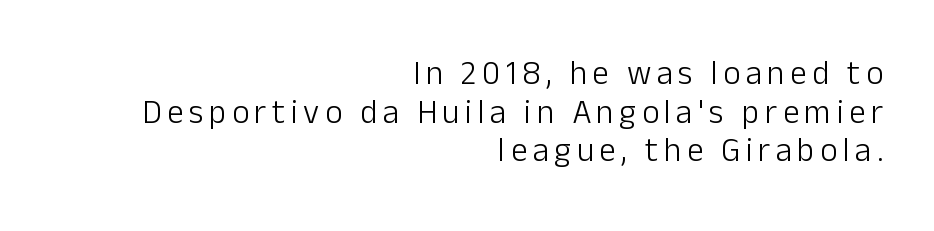
The typesetting does not lean heavy: it is not bold. Quick note: underline off. Each letter keeps its own natural width here, so spacing adapts to shape. The lines in this sample share a right terminus and differ only in where they begin.
